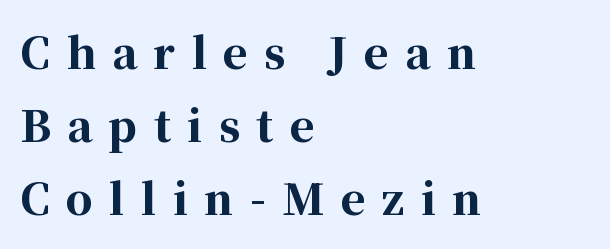
{"serif": "yes", "italic": "no", "bold": "yes", "weight": "bold", "width": "normal", "stroke_contrast": "high", "x_height": "medium", "monospaced": "no", "underline": "no", "align": "left", "line_spacing_ratio": 1.74, "letter_spacing": "wide", "letter_spacing_em": 0.39, "glyph_px": 42}
